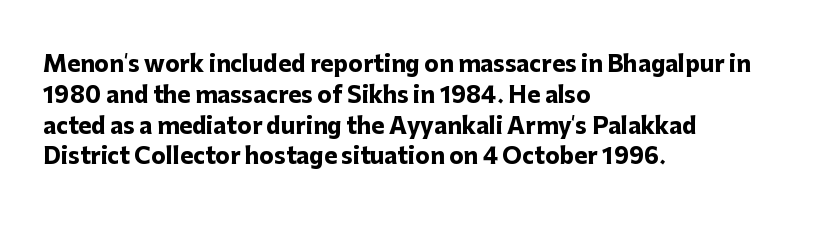
Q: Is the text bold? A: Yes.
Q: Is the text italic (slanted)? A: No, it is upright.
Q: Is the text underlined? A: No.
Q: How is the paragraph aligned? A: Left-aligned.
Q: Is the spacing between letters normal or unusually wide? A: Normal.
Q: Is the spacing between lines tight, normal or loose? A: Normal.
